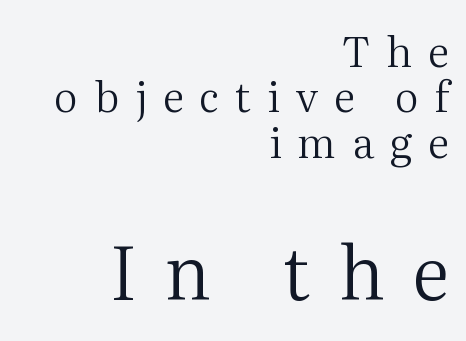
The composition opens small and finishes big. Every character sits straight up, as roman type does. Glance below the letters and you will spot only blank space. The rendering anchors every line to the right-hand side. The rendering shows small feet on the letterforms — a serif design. Think standard paragraph weight, or any step lighter than that.
